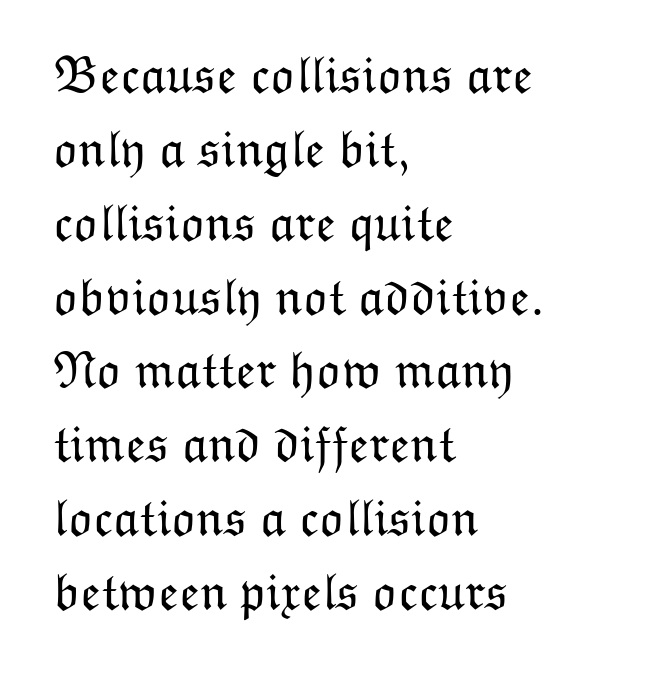
Q: Is the text bold? A: No.
Q: Is the text italic (slanted)? A: No, it is upright.
Q: Is the text underlined? A: No.
Q: How is the paragraph aligned? A: Left-aligned.
Q: Is the spacing between letters normal or unusually wide? A: Normal.
Q: Is the spacing between lines tight, normal or loose? A: Normal.
Q: Width (condensed, normal, or wide)? A: Normal.
Q: Stroke contrast? A: Low.
Q: x-height? A: Medium.
Q: Monospaced? A: No.
